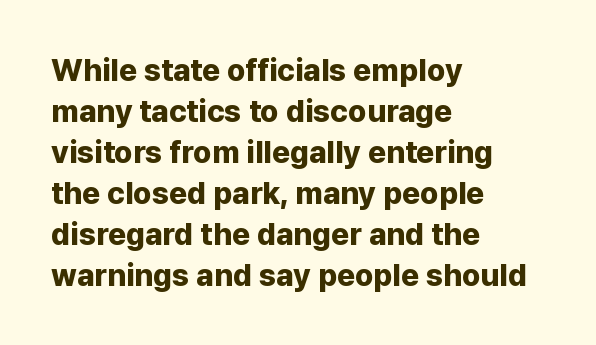
The image shows 31 px bold sans-serif type, upright; set left-aligned, normal line spacing (1.32x), normal letter spacing, not underlined; low stroke contrast and a medium x-height.
